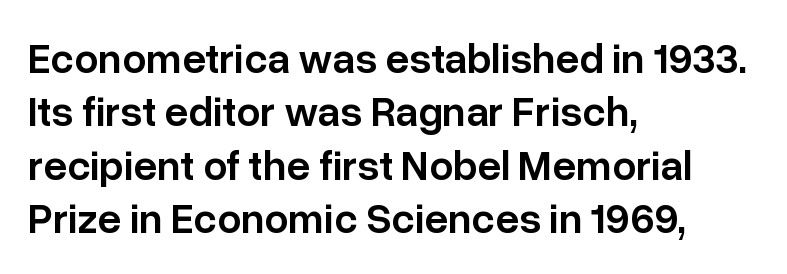
Q: Is the text bold? A: Semi-bold.
Q: Is the text italic (slanted)? A: No, it is upright.
Q: Is the typeface a serif or a sans-serif typeface? A: Sans-serif.
Q: Is the text underlined? A: No.
Q: How is the paragraph aligned? A: Left-aligned.
Q: Is the spacing between letters normal or unusually wide? A: Normal.
Q: Is the spacing between lines tight, normal or loose? A: Normal.
Q: Width (condensed, normal, or wide)? A: Normal.
Q: Stroke contrast? A: Low.
Q: x-height? A: Medium.
Q: Monospaced? A: No.
